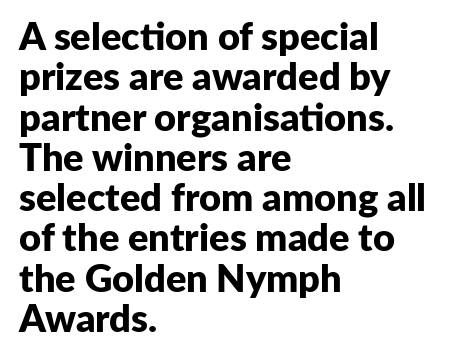
{"serif": "no", "italic": "no", "bold": "yes", "weight": "bold", "width": "normal", "stroke_contrast": "low", "x_height": "medium", "monospaced": "no", "underline": "no", "align": "left", "line_spacing": "tight", "line_spacing_ratio": 1.06, "letter_spacing": "normal", "letter_spacing_em": 0.0, "glyph_px": 38}
